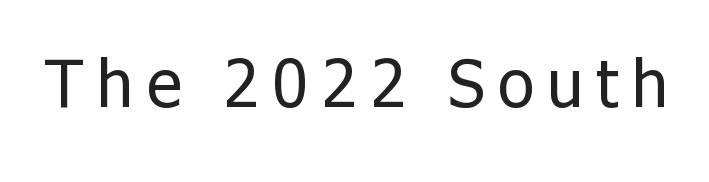
{"serif": "no", "italic": "no", "bold": "no", "weight": "regular", "width": "normal", "stroke_contrast": "low", "x_height": "medium", "monospaced": "no", "underline": "no", "letter_spacing": "wide", "letter_spacing_em": 0.21, "glyph_px": 65}
